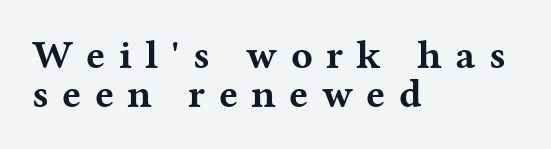
The image shows 40 px bold, wide serif type, upright; set left-aligned, tight line spacing (0.97x), unusually wide letter spacing (+0.33 em), not underlined; medium stroke contrast and a medium x-height.
